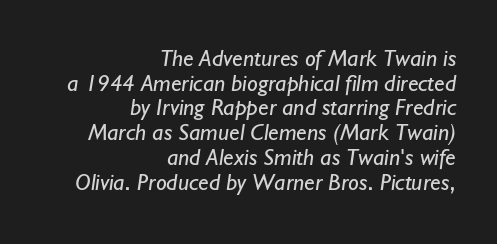
Q: Is the text bold? A: No.
Q: Is the text underlined? A: No.
Q: How is the paragraph aligned? A: Right-aligned.
Q: Is the spacing between letters normal or unusually wide? A: Normal.
Q: Is the spacing between lines tight, normal or loose? A: Tight.
